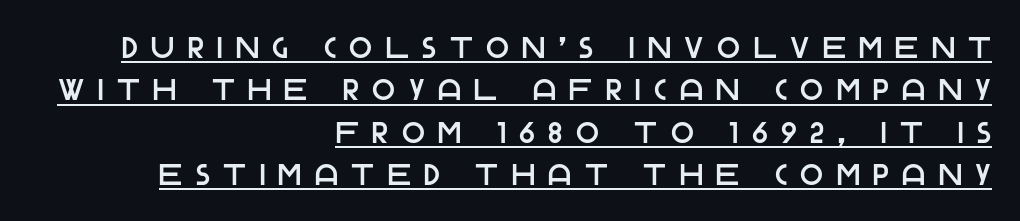
{"serif": "no", "italic": "no", "width": "normal", "stroke_contrast": "low", "x_height": "large", "monospaced": "no", "underline": "yes", "align": "right", "line_spacing": "normal", "line_spacing_ratio": 1.41, "letter_spacing": "wide", "letter_spacing_em": 0.45, "glyph_px": 30}
